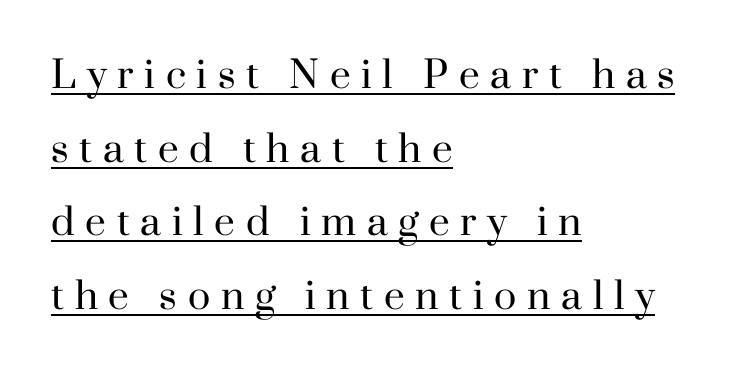
{"serif": "yes", "italic": "no", "bold": "no", "weight": "regular", "width": "normal", "stroke_contrast": "high", "x_height": "small", "monospaced": "no", "underline": "yes", "align": "left", "line_spacing": "loose", "line_spacing_ratio": 1.99, "letter_spacing": "wide", "letter_spacing_em": 0.29, "glyph_px": 37}
